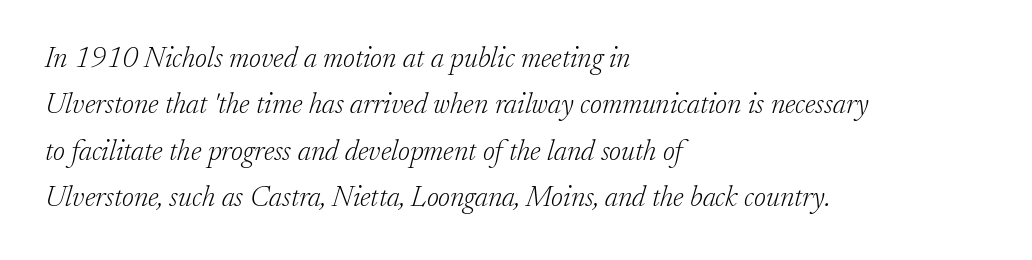
Q: Is the text bold? A: No.
Q: Is the text italic (slanted)? A: Yes, it leans right by about 17 degrees.
Q: Is the typeface a serif or a sans-serif typeface? A: Serif.
Q: Is the text underlined? A: No.
Q: How is the paragraph aligned? A: Left-aligned.
Q: Is the spacing between letters normal or unusually wide? A: Normal.
Q: Is the spacing between lines tight, normal or loose? A: Normal.
Q: Width (condensed, normal, or wide)? A: Normal.
Q: Stroke contrast? A: Low.
Q: x-height? A: Small.
Q: Monospaced? A: No.
